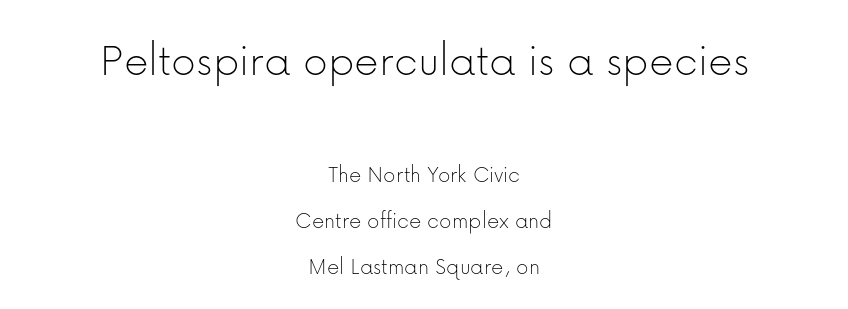
Q: Is the text bold? A: No.
Q: Is the text italic (slanted)? A: No, it is upright.
Q: Is the typeface a serif or a sans-serif typeface? A: Sans-serif.
Q: Is the text underlined? A: No.
Q: How is the paragraph aligned? A: Centered.
Q: Is the spacing between letters normal or unusually wide? A: Normal.
Q: Is the spacing between lines tight, normal or loose? A: Loose.
Q: Which block of text is set in a larger size, the first (top) or the second (bottom)? A: The first (top) one.
Q: Width (condensed, normal, or wide)? A: Normal.
Q: Stroke contrast? A: Low.
Q: x-height? A: Medium.
Q: Monospaced? A: No.
